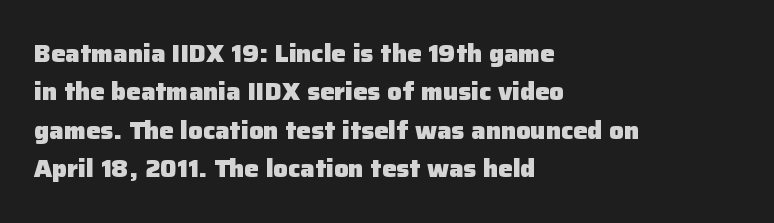
{"italic": "no", "bold": "yes", "underline": "no", "align": "left", "line_spacing": "normal", "line_spacing_ratio": 1.6, "letter_spacing": "normal", "letter_spacing_em": 0.0, "glyph_px": 24}
